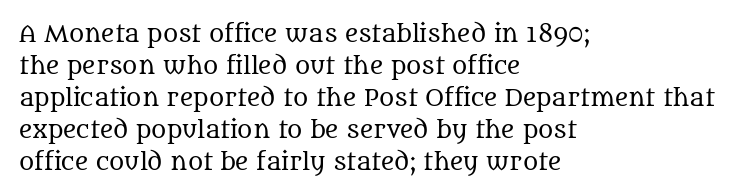
{"italic": "no", "bold": "no", "underline": "no", "align": "left", "line_spacing": "normal", "line_spacing_ratio": 1.39, "letter_spacing": "normal", "letter_spacing_em": 0.0, "glyph_px": 23}
